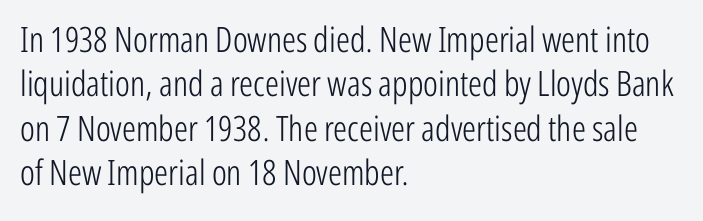
The image shows 35 px light, condensed sans-serif type, upright; set left-aligned, normal line spacing (1.27x), normal letter spacing, not underlined; low stroke contrast and a medium x-height.
